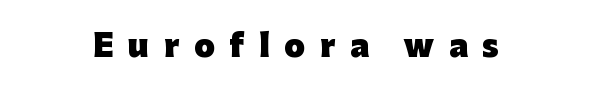
Alignment: centered. The words here are not underlined. This rendering widens character spacing well past its baseline value. This is heavy type, rendered in bold. The letters advance in unequal steps, a hallmark of proportional type. The axis of the letterforms is exactly vertical.
